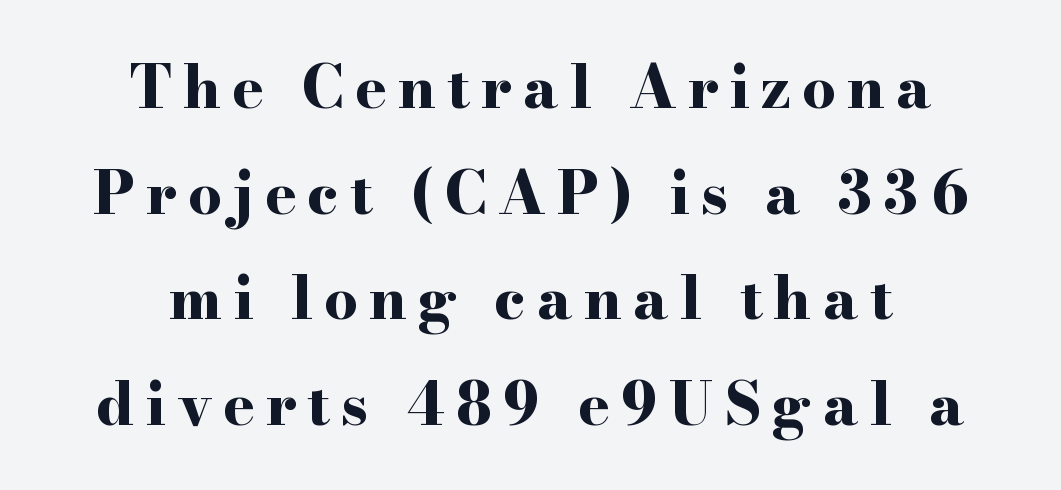
The image shows 59 px bold, wide serif type, upright; set centered, line spacing 1.79x, not underlined; high stroke contrast and a small x-height.
